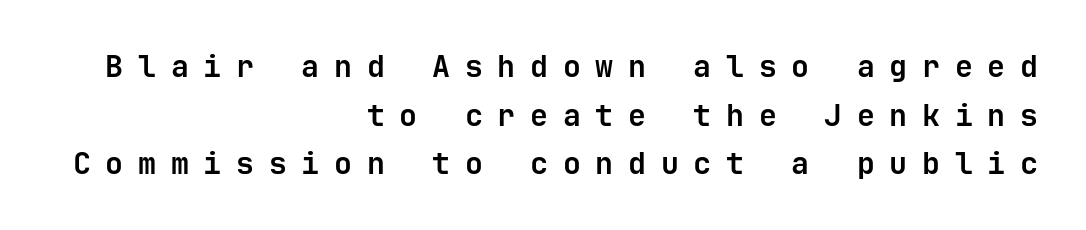
A flush-right, rag-left setting is used for this passage. These words are printed bold, with thick strokes throughout. How are the letters spaced? Widely, with obvious added tracking. Leading: standard.
